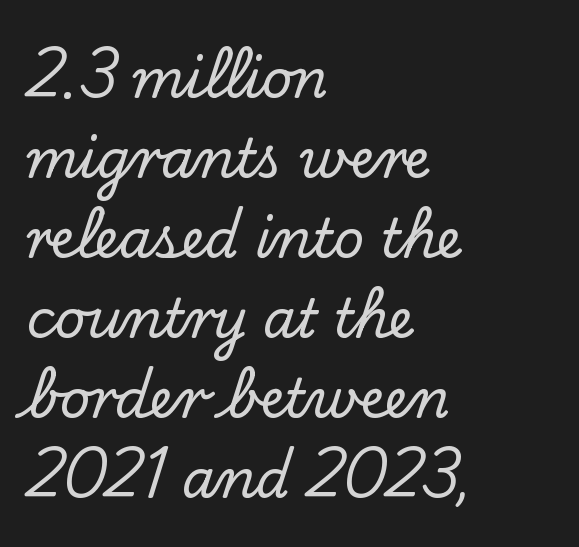
The image shows 53 px serif type; set left-aligned, normal line spacing (1.51x), normal letter spacing, not underlined; low stroke contrast and a small x-height.
